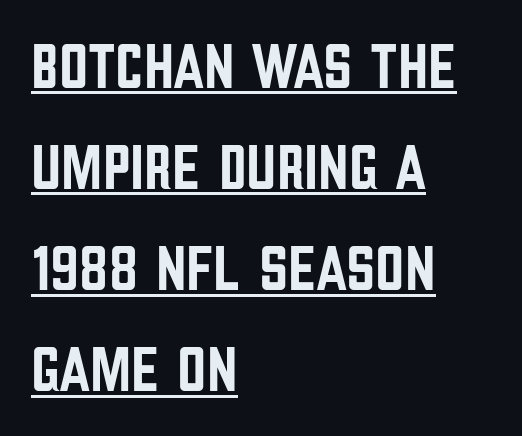
The image shows 64 px condensed sans-serif type, upright; set left-aligned, normal line spacing (1.58x), normal letter spacing, underlined; low stroke contrast and a large x-height.
